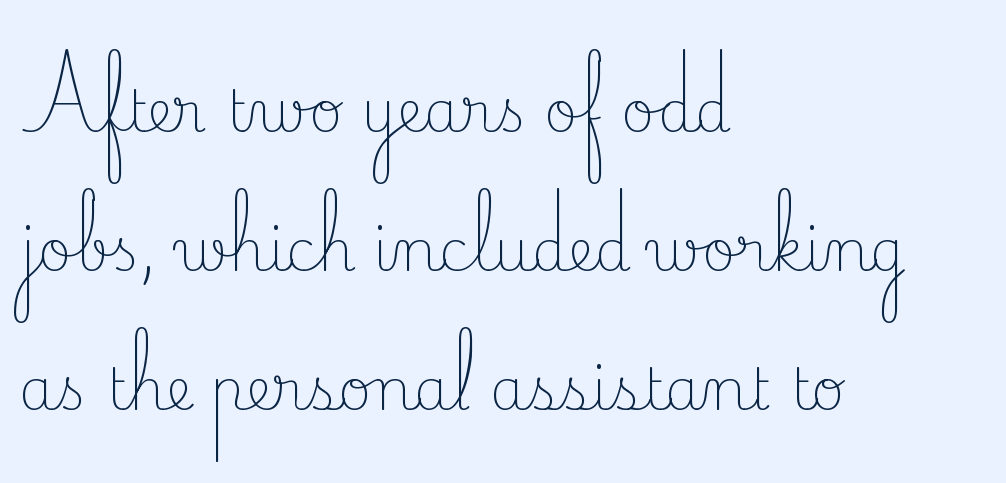
The image shows 58 px light serif type, upright; set left-aligned, loose line spacing (2.4x), normal letter spacing, not underlined; low stroke contrast and a small x-height.
